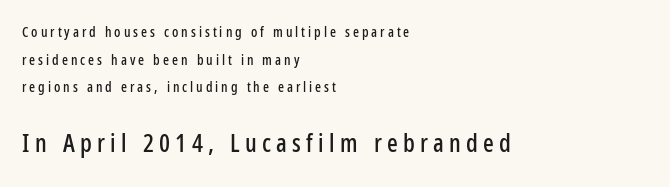
Q: Is the text italic (slanted)? A: No, it is upright.
Q: Is the text underlined? A: No.
Q: How is the paragraph aligned? A: Left-aligned.
Q: Is the spacing between letters normal or unusually wide? A: Unusually wide.
Q: Is the spacing between lines tight, normal or loose? A: Loose.
Q: Which block of text is set in a larger size, the first (top) or the second (bottom)? A: The second (bottom) one.
